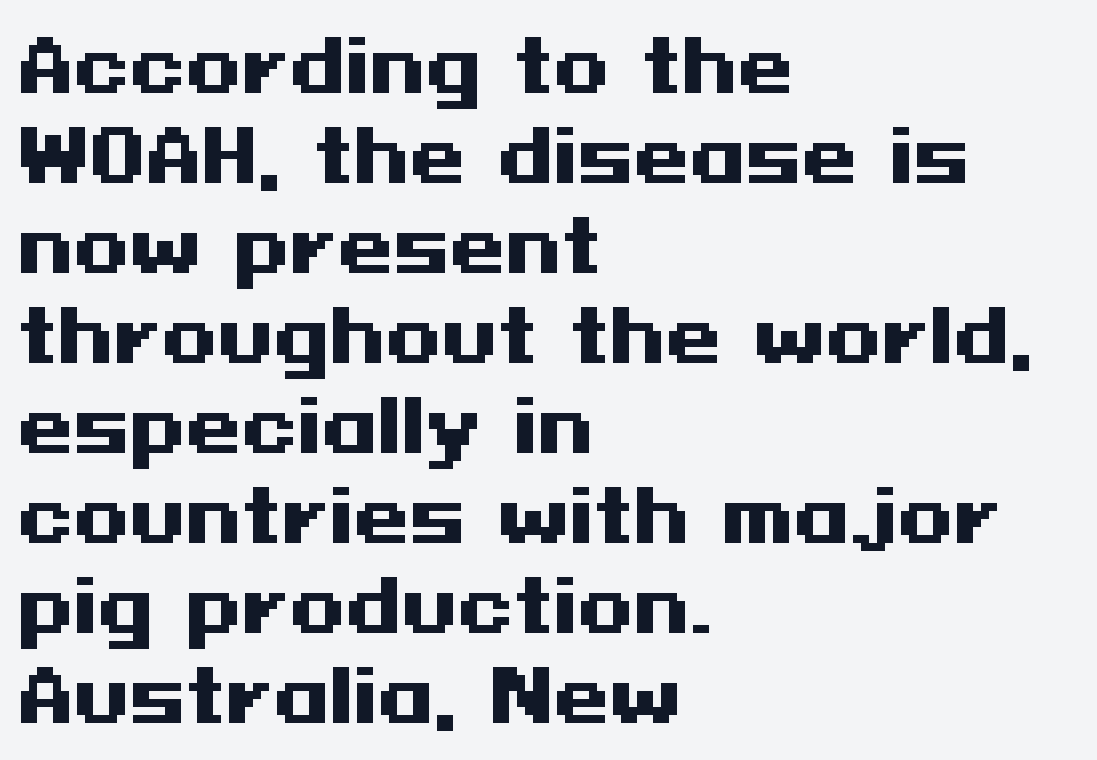
Q: Is the text bold? A: Yes.
Q: Is the text italic (slanted)? A: No, it is upright.
Q: Is the typeface a serif or a sans-serif typeface? A: Sans-serif.
Q: Is the text underlined? A: No.
Q: How is the paragraph aligned? A: Left-aligned.
Q: Is the spacing between letters normal or unusually wide? A: Normal.
Q: Is the spacing between lines tight, normal or loose? A: Normal.
Q: Width (condensed, normal, or wide)? A: Wide.
Q: Stroke contrast? A: Medium.
Q: x-height? A: Medium.
